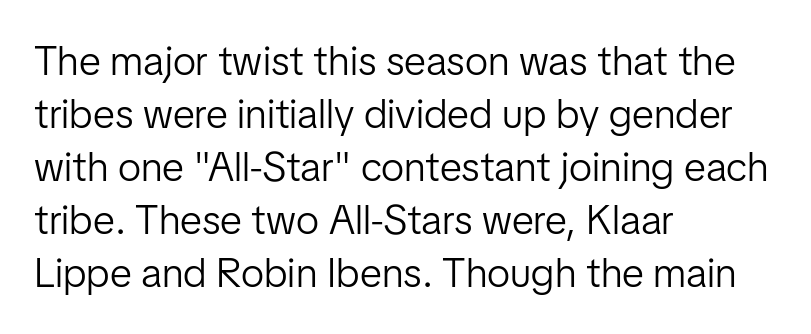
Caption: multi-line text, flush left, ragged right. Nope, no serifs anywhere on these letters. These lines are rendered in a variable-pitch font. Whoever set this chose a conventional vertical rhythm. Has an underline been added? It has not.
